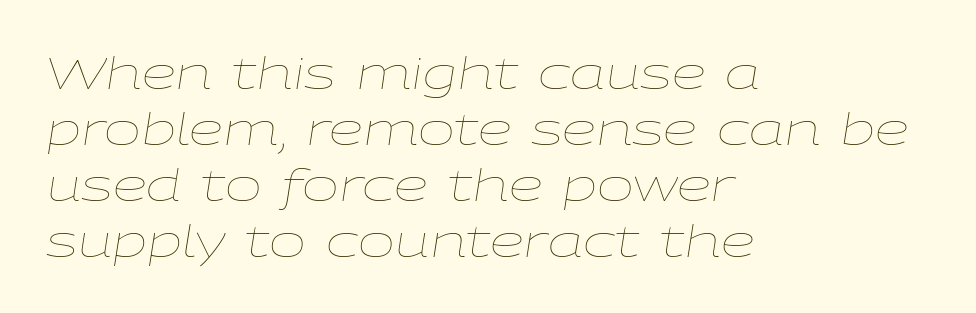
The image shows 44 px thin, wide type, italic (leaning right); set left-aligned, normal line spacing (1.27x), normal letter spacing, not underlined; low stroke contrast and a medium x-height.
